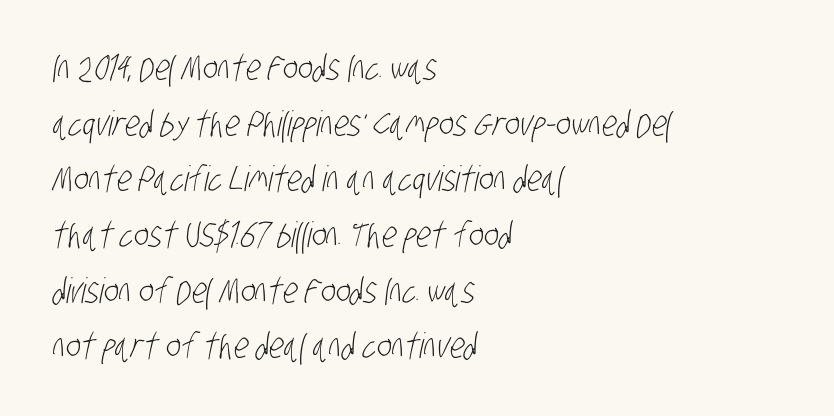
The image shows 35 px light, condensed sans-serif type; set left-aligned, normal line spacing (1.59x), normal letter spacing, not underlined; low stroke contrast and a large x-height.
